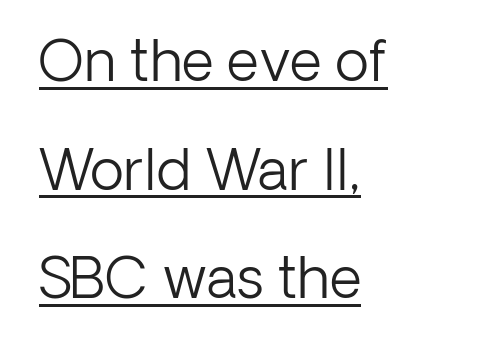
The image shows 56 px light sans-serif type, upright; set left-aligned, loose line spacing (1.94x), normal letter spacing, underlined; low stroke contrast and a medium x-height.
